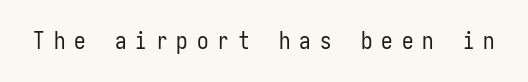
{"italic": "no", "bold": "no", "underline": "no", "letter_spacing": "wide", "letter_spacing_em": 0.39, "glyph_px": 23}
